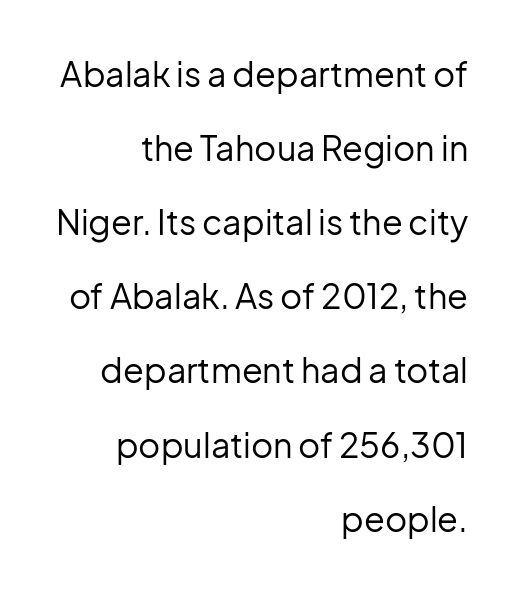
Q: Is the text bold? A: No.
Q: Is the text italic (slanted)? A: No, it is upright.
Q: Is the typeface a serif or a sans-serif typeface? A: Sans-serif.
Q: Is the text underlined? A: No.
Q: How is the paragraph aligned? A: Right-aligned.
Q: Is the spacing between letters normal or unusually wide? A: Normal.
Q: Is the spacing between lines tight, normal or loose? A: Loose.
Q: Width (condensed, normal, or wide)? A: Normal.
Q: Stroke contrast? A: Low.
Q: x-height? A: Medium.
Q: Monospaced? A: No.
